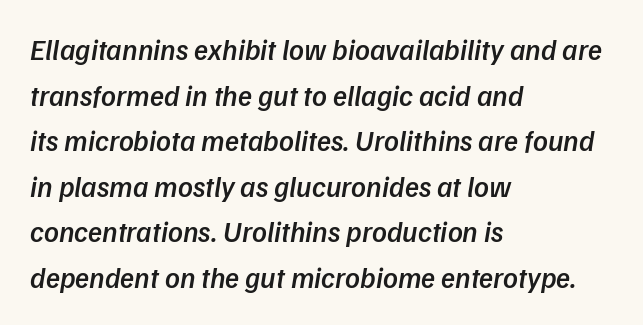
{"serif": "no", "bold": "semi", "weight": "semibold", "width": "normal", "stroke_contrast": "low", "x_height": "medium", "monospaced": "no", "underline": "no", "align": "left", "line_spacing": "normal", "line_spacing_ratio": 1.57, "letter_spacing": "normal", "letter_spacing_em": 0.0, "glyph_px": 29}
